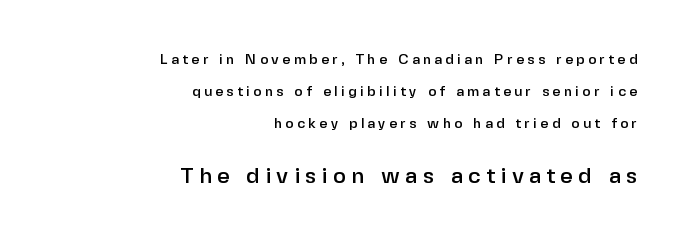
{"italic": "no", "underline": "no", "align": "right", "line_spacing": "loose", "line_spacing_ratio": 2.28, "letter_spacing": "wide", "letter_spacing_em": 0.24, "larger_block": "second", "size_ratio": 1.57, "glyph_px": 22}
